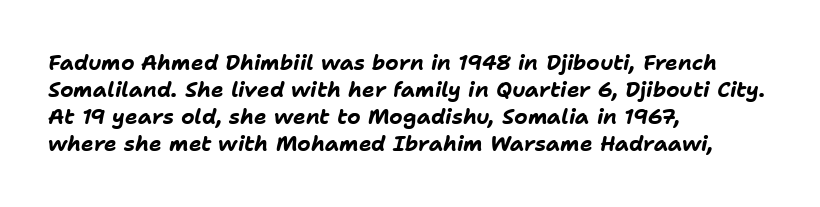
Vertical spacing — default. The typesetter chose a ragged-right arrangement here. Look at the stroke-to-counter ratio: heavy, a bold. A typesetter would call this zero additional tracking. The strip under each line holds only bare page.
